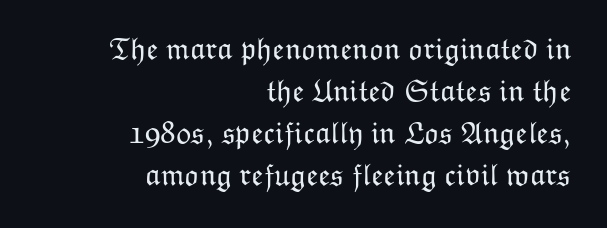
The image shows 31 px light type, upright; set right-aligned, normal line spacing (1.35x), normal letter spacing, not underlined; low stroke contrast and a medium x-height.
